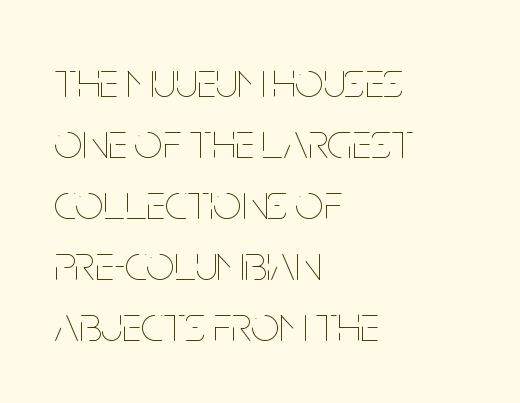
Q: Is the text bold? A: No.
Q: Is the text italic (slanted)? A: No, it is upright.
Q: Is the text underlined? A: No.
Q: How is the paragraph aligned? A: Left-aligned.
Q: Is the spacing between letters normal or unusually wide? A: Normal.
Q: Width (condensed, normal, or wide)? A: Condensed.
Q: Stroke contrast? A: Low.
Q: x-height? A: Large.
Q: Monospaced? A: No.
